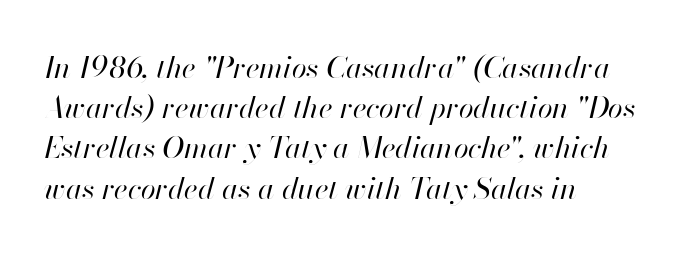
Only glyphs here, with clear space below each row. The specimen reads as italic at a glance. The letterforms sit at book weight or below. A typesetter would call this proportional, since set widths differ per character.
